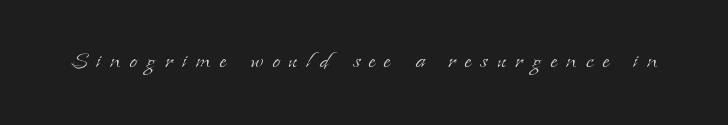
The image shows 28 px light serif type; set unusually wide letter spacing (+0.32 em), not underlined; low stroke contrast and a small x-height.
